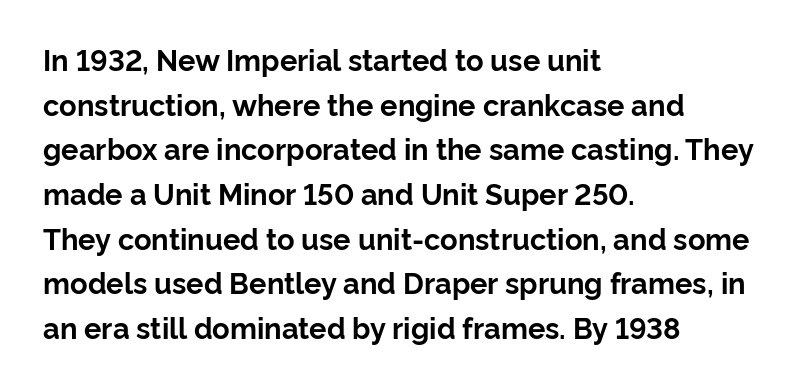
The image shows 29 px bold sans-serif type, upright; set left-aligned, normal line spacing (1.54x), normal letter spacing, not underlined; low stroke contrast and a medium x-height.
